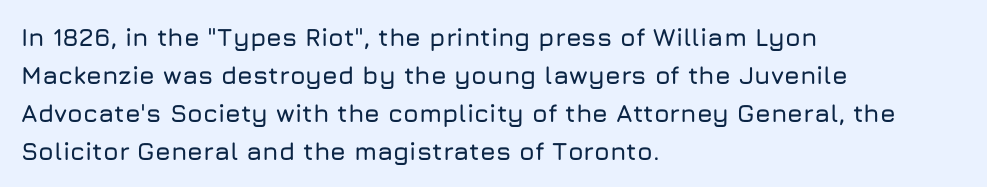
The image shows 25 px text type, upright; set left-aligned, normal line spacing (1.52x), normal letter spacing, not underlined.
